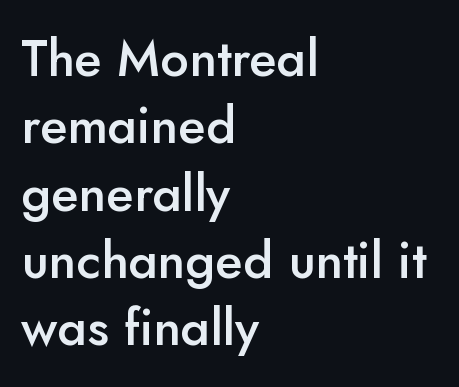
Does the lettering tilt? It doesn't — this is upright. Letter spacing: default. Interline gaps are of average width in this sample. Spacing verdict: proportional, widths tailored to each character.
